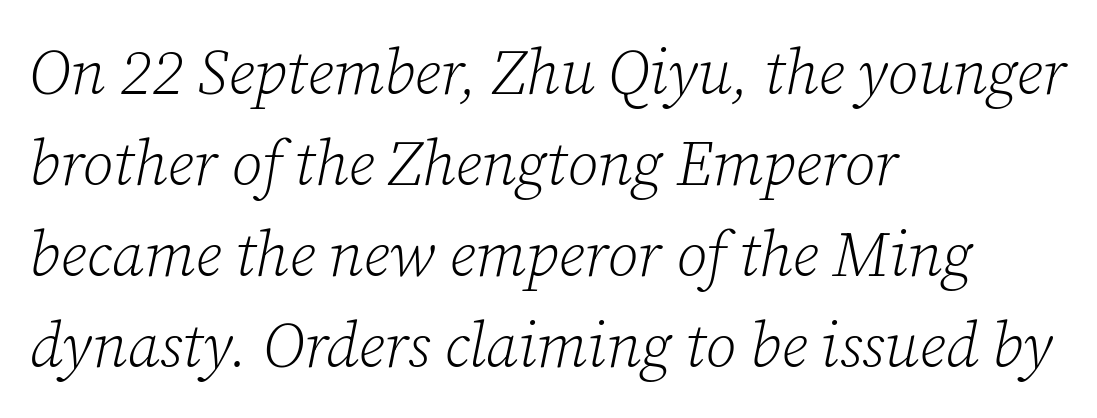
The image shows 62 px light serif type, italic (leaning right); set left-aligned, normal line spacing (1.47x), normal letter spacing, not underlined; low stroke contrast and a medium x-height.
